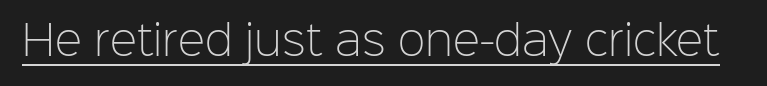
When letters stand straight like this, we call the style roman or upright. Nothing sits at the stroke ends, so this counts as sans-serif. The rendering uses the underline text-decoration. Caption: face not bold, strokes unweighted.
